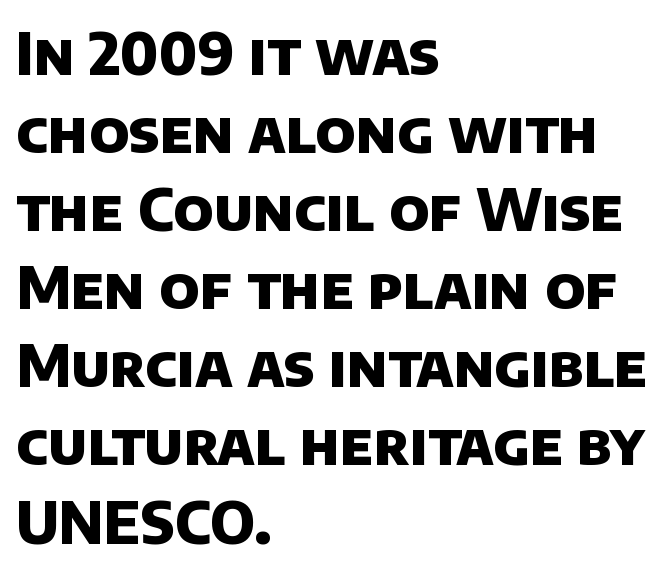
Typographically, this falls in the sans-serif category. Has an underline been added? It has not. These lines sit exactly where default settings would place them. Typographic density is high because the face is bold. Nobody touched the tracking dial on this one. The passage shown is typed in a proportional face where columns would drift.
